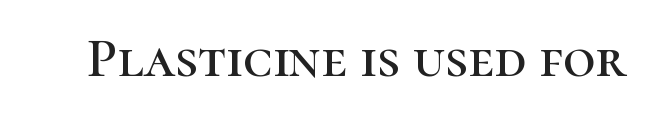
Q: Is the text italic (slanted)? A: No, it is upright.
Q: Is the typeface a serif or a sans-serif typeface? A: Serif.
Q: Is the text underlined? A: No.
Q: Is the spacing between letters normal or unusually wide? A: Normal.
Q: Width (condensed, normal, or wide)? A: Normal.
Q: Stroke contrast? A: High.
Q: x-height? A: Medium.
Q: Monospaced? A: No.
